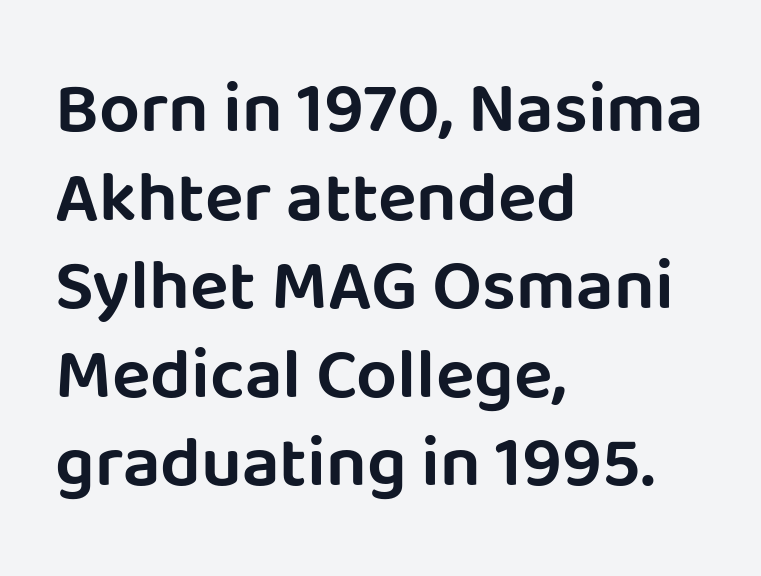
The image shows 72 px sans-serif type, upright; set left-aligned, line spacing 1.23x, normal letter spacing, not underlined; low stroke contrast and a large x-height.
